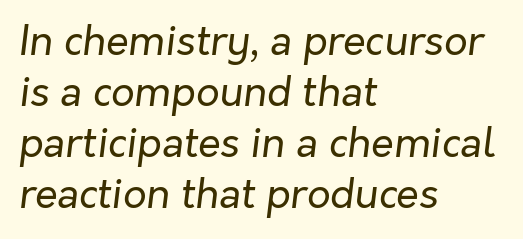
Here the designer chose a conventional face with non-uniform glyph widths. Reading down the block, your eye returns to a fixed left position each line. Check under the words: just untouched page. On a weight scale, this lands at 450 or below. Words appear dense and cohesive because spacing is normal. Designer's note — italics engaged.
